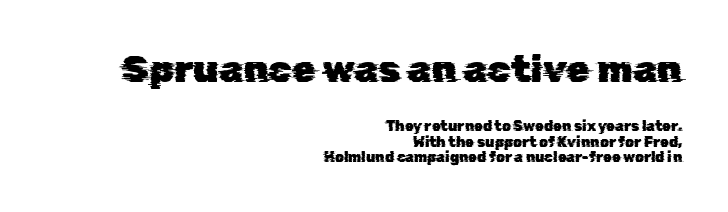
The image shows 38 px sans-serif type; set right-aligned, tight line spacing (1.08x), normal letter spacing, not underlined; the first (top) block is 2.71x larger; low stroke contrast and a medium x-height.
